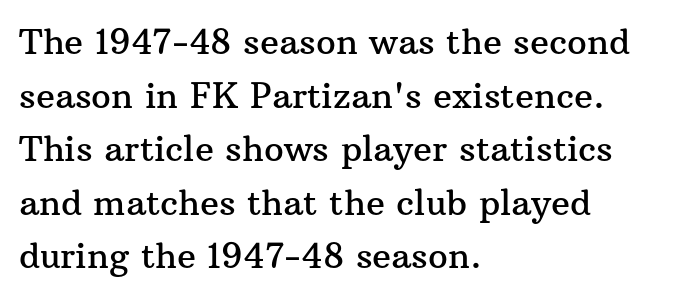
{"serif": "yes", "italic": "no", "width": "normal", "stroke_contrast": "medium", "x_height": "medium", "monospaced": "no", "underline": "no", "align": "left", "line_spacing": "normal", "line_spacing_ratio": 1.53, "letter_spacing": "normal", "letter_spacing_em": 0.0, "glyph_px": 35}
